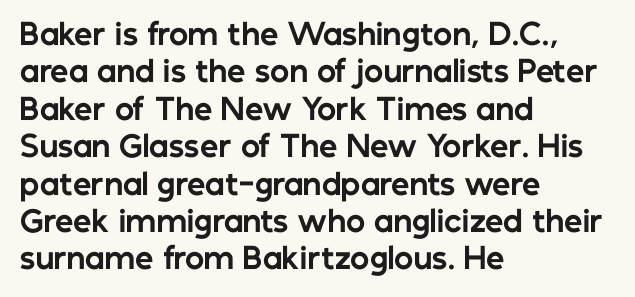
{"serif": "no", "italic": "no", "bold": "yes", "weight": "bold", "width": "normal", "stroke_contrast": "low", "x_height": "medium", "monospaced": "no", "underline": "no", "align": "left", "line_spacing": "normal", "line_spacing_ratio": 1.29, "letter_spacing": "normal", "letter_spacing_em": 0.0, "glyph_px": 29}
